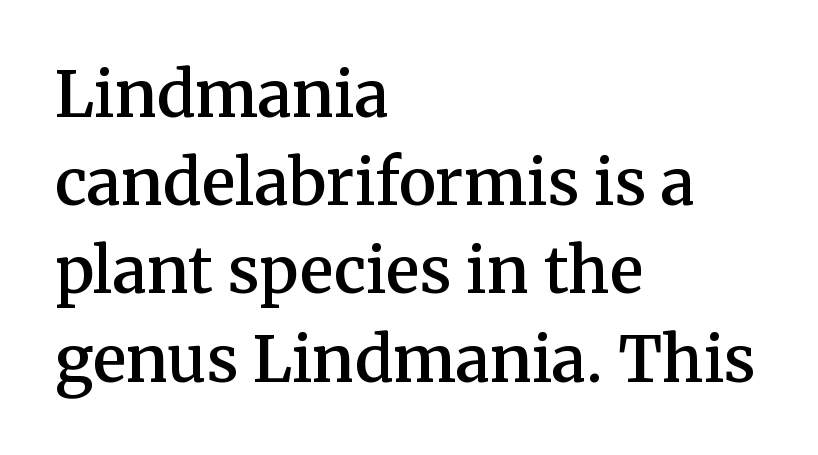
Q: Is the text bold? A: Semi-bold.
Q: Is the text italic (slanted)? A: No, it is upright.
Q: Is the typeface a serif or a sans-serif typeface? A: Serif.
Q: Is the text underlined? A: No.
Q: How is the paragraph aligned? A: Left-aligned.
Q: Is the spacing between letters normal or unusually wide? A: Normal.
Q: Is the spacing between lines tight, normal or loose? A: Normal.
Q: Width (condensed, normal, or wide)? A: Normal.
Q: Stroke contrast? A: Medium.
Q: x-height? A: Medium.
Q: Monospaced? A: No.
